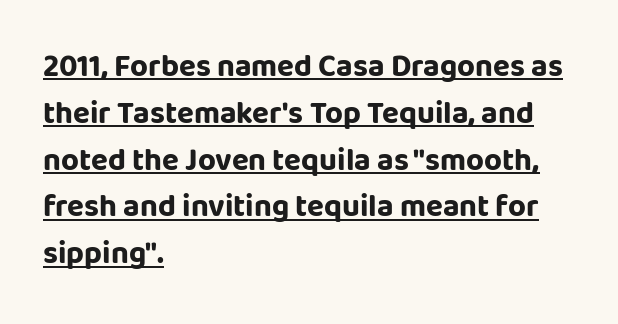
Q: Is the text bold? A: Yes.
Q: Is the text italic (slanted)? A: No, it is upright.
Q: Is the typeface a serif or a sans-serif typeface? A: Sans-serif.
Q: Is the text underlined? A: Yes.
Q: How is the paragraph aligned? A: Left-aligned.
Q: Is the spacing between letters normal or unusually wide? A: Normal.
Q: Is the spacing between lines tight, normal or loose? A: Normal.
Q: Width (condensed, normal, or wide)? A: Normal.
Q: Stroke contrast? A: Low.
Q: x-height? A: Large.
Q: Monospaced? A: No.
